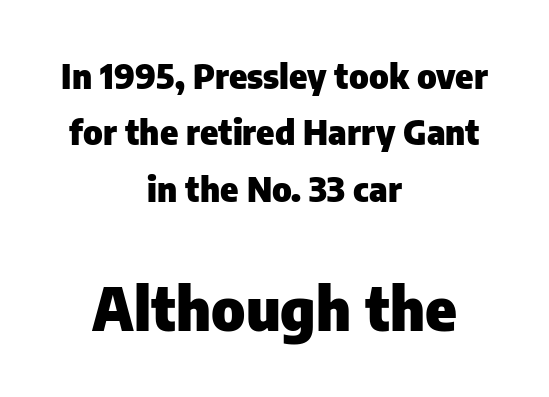
The image shows 59 px heavy sans-serif type, upright; set centered, normal line spacing (1.66x), normal letter spacing, not underlined; the second (bottom) block is 1.74x larger; low stroke contrast and a medium x-height.
